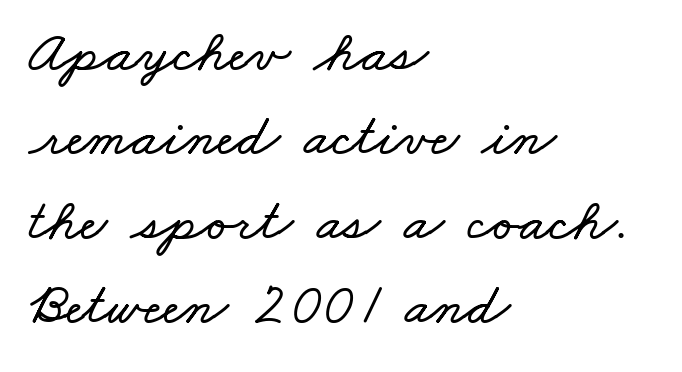
Q: Is the text underlined? A: No.
Q: How is the paragraph aligned? A: Left-aligned.
Q: Is the spacing between letters normal or unusually wide? A: Normal.
Q: Is the spacing between lines tight, normal or loose? A: Normal.
Q: Width (condensed, normal, or wide)? A: Wide.
Q: Stroke contrast? A: Low.
Q: x-height? A: Small.
Q: Monospaced? A: No.
